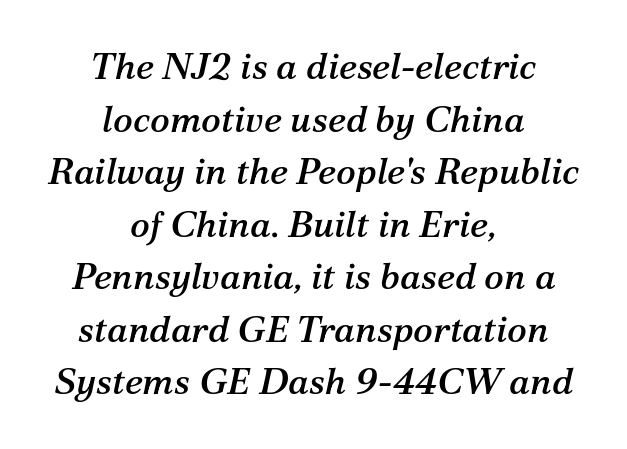
Look at the tracking — it's just the regular setting, nothing added. Baseline-to-baseline distance is the conventional proportion of letter height. Is the block centered? Yes — each line is placed symmetrically about the middle. Varying glyph widths throughout — classic text-font behaviour. Style check: oblique.
